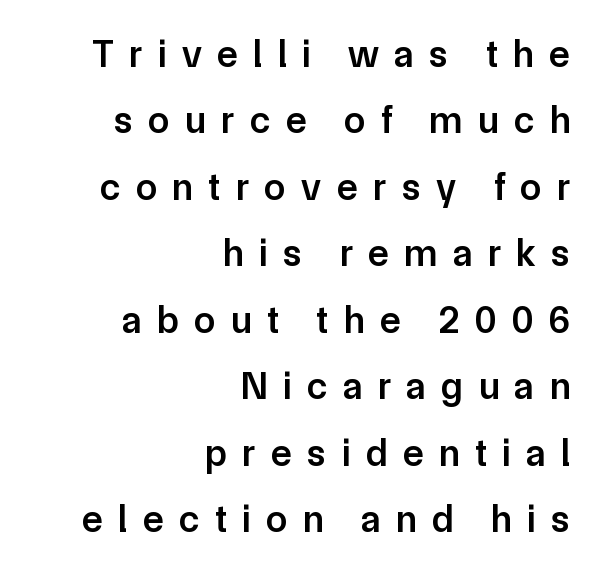
This sample has the flowing, uneven cadence of proportional lettering. The glyphs have the mass of a demibold cut, below bold. Grotesque or geometric, the face here clearly has no serifs. Posture: straight, roman, zero tilt. Leftover space on each line is placed entirely before the opening word. Substantial extra tracking has been applied to these lines.
